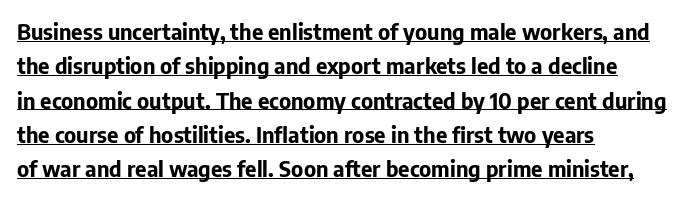
Caption: bold face, heavy strokes. You can tell it's not italic because the verticals are truly vertical. The rows are spaced the way most documents space them. This rendering leaves character spacing at its baseline value.
